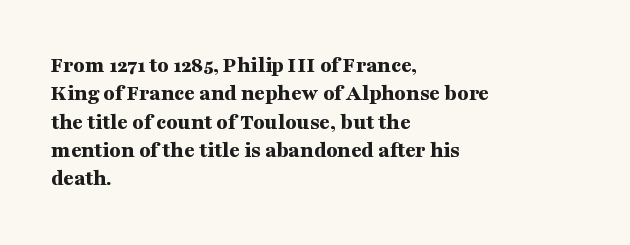
{"italic": "no", "bold": "yes", "underline": "no", "align": "left", "line_spacing_ratio": 1.23, "letter_spacing": "normal", "letter_spacing_em": 0.0, "glyph_px": 23}
